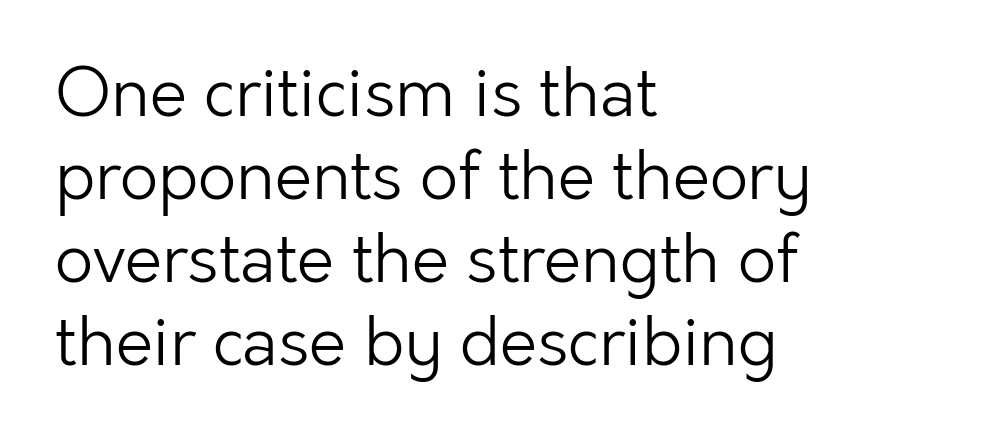
Q: Is the text bold? A: No.
Q: Is the text italic (slanted)? A: No, it is upright.
Q: Is the typeface a serif or a sans-serif typeface? A: Sans-serif.
Q: Is the text underlined? A: No.
Q: How is the paragraph aligned? A: Left-aligned.
Q: Is the spacing between letters normal or unusually wide? A: Normal.
Q: Width (condensed, normal, or wide)? A: Normal.
Q: Stroke contrast? A: Low.
Q: x-height? A: Medium.
Q: Monospaced? A: No.
